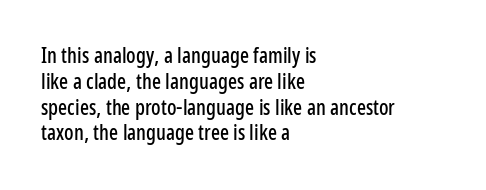
Q: Is the text italic (slanted)? A: No, it is upright.
Q: Is the text underlined? A: No.
Q: How is the paragraph aligned? A: Left-aligned.
Q: Is the spacing between letters normal or unusually wide? A: Normal.
